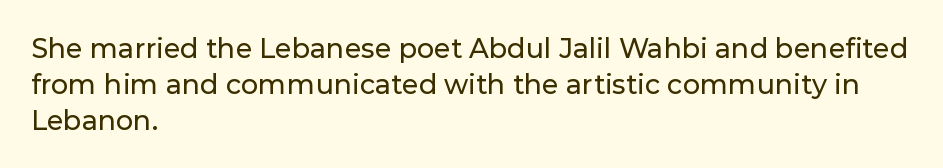
Q: Is the text italic (slanted)? A: No, it is upright.
Q: Is the text underlined? A: No.
Q: How is the paragraph aligned? A: Left-aligned.
Q: Is the spacing between letters normal or unusually wide? A: Normal.
Q: Is the spacing between lines tight, normal or loose? A: Normal.
